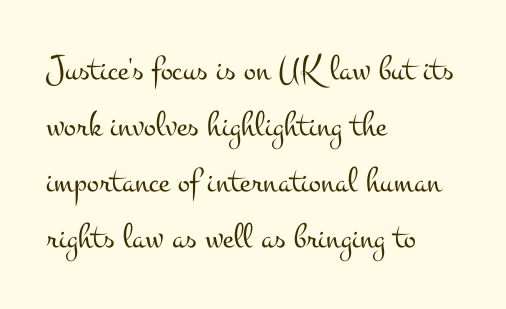
The image shows 36 px light, wide type; set left-aligned, normal line spacing (1.56x), normal letter spacing, not underlined; medium stroke contrast and a small x-height.
